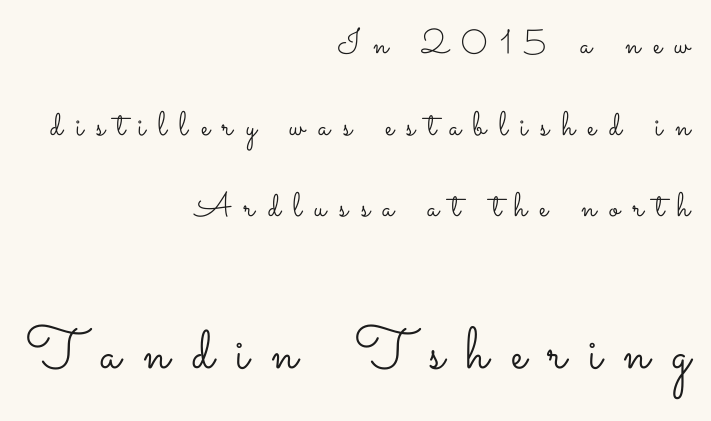
Q: Is the text bold? A: No.
Q: Is the text italic (slanted)? A: Yes.
Q: Is the text underlined? A: No.
Q: How is the paragraph aligned? A: Right-aligned.
Q: Is the spacing between letters normal or unusually wide? A: Unusually wide.
Q: Is the spacing between lines tight, normal or loose? A: Loose.
Q: Which block of text is set in a larger size, the first (top) or the second (bottom)? A: The second (bottom) one.
Q: Width (condensed, normal, or wide)? A: Wide.
Q: Stroke contrast? A: Low.
Q: x-height? A: Small.
Q: Monospaced? A: No.
